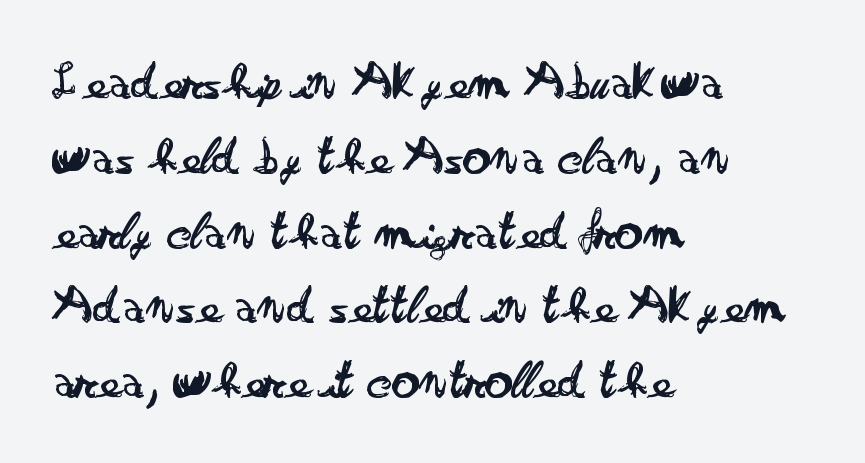
The image shows 55 px regular-weight, wide sans-serif type, upright; set left-aligned, normal line spacing (1.36x), normal letter spacing, not underlined; low stroke contrast and a small x-height.
